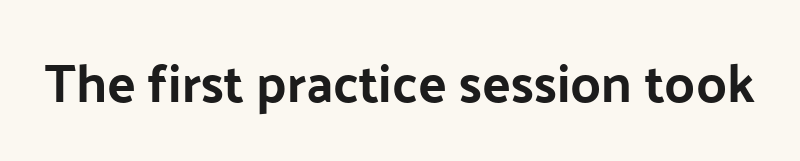
This is the regular roman posture of the typeface. The area under the type is left untouched. The passage shown has conventional tracking throughout. The text was rendered using a sans face with plain stroke endings. Spacing verdict: proportional, widths tailored to each character.
